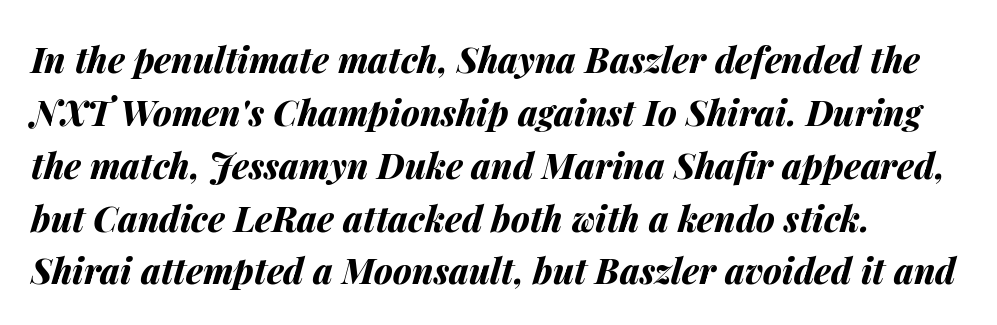
{"italic": "yes", "lean": "right", "slant_degrees": 14, "bold": "yes", "weight": "bold", "width": "normal", "stroke_contrast": "medium", "x_height": "medium", "monospaced": "no", "underline": "no", "align": "left", "line_spacing": "normal", "line_spacing_ratio": 1.51, "letter_spacing": "normal", "letter_spacing_em": 0.0, "glyph_px": 35}
